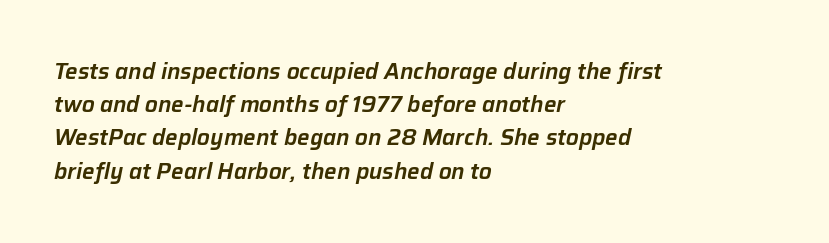
A classic flush-left, rag-right setting is used for this passage. Each word holds together tightly as a unit, with standard inter-letter gaps. A typesetter would mark this as italic. Underline: absent. A typesetter would call this leading conventional body-copy spacing.
